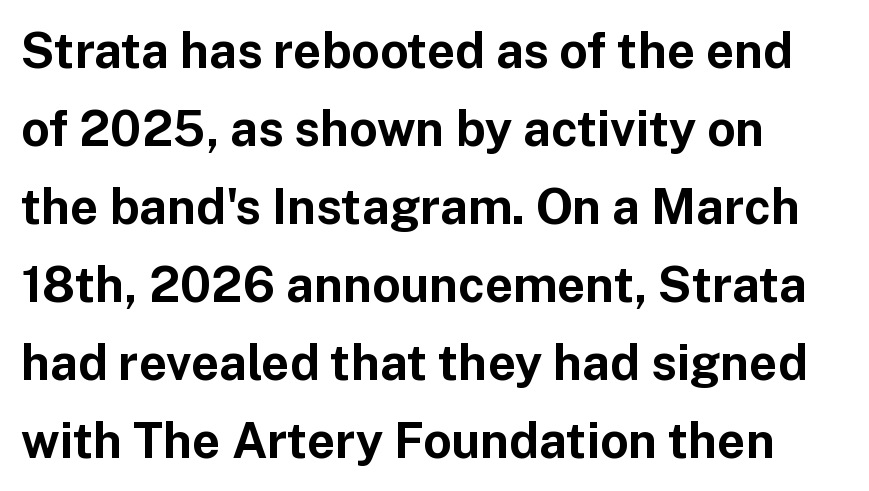
{"serif": "no", "italic": "no", "bold": "yes", "weight": "bold", "width": "normal", "stroke_contrast": "low", "x_height": "medium", "monospaced": "no", "underline": "no", "align": "left", "line_spacing": "normal", "line_spacing_ratio": 1.59, "letter_spacing": "normal", "letter_spacing_em": 0.0, "glyph_px": 49}
